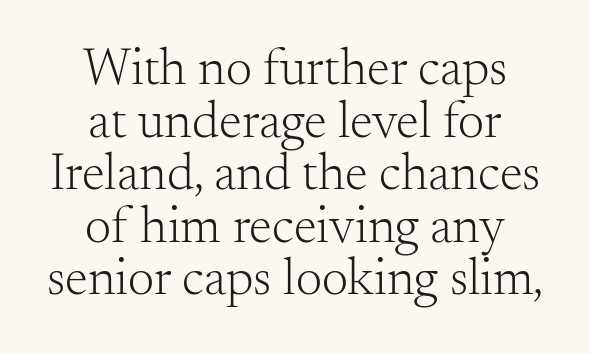
{"serif": "yes", "italic": "no", "bold": "no", "weight": "light", "width": "normal", "stroke_contrast": "medium", "x_height": "small", "monospaced": "no", "underline": "no", "align": "center", "line_spacing": "tight", "line_spacing_ratio": 1.01, "letter_spacing": "normal", "letter_spacing_em": 0.0, "glyph_px": 52}
